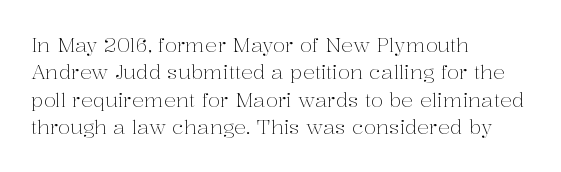
The image shows 20 px text type, upright; set left-aligned, normal line spacing (1.37x), normal letter spacing, not underlined.
